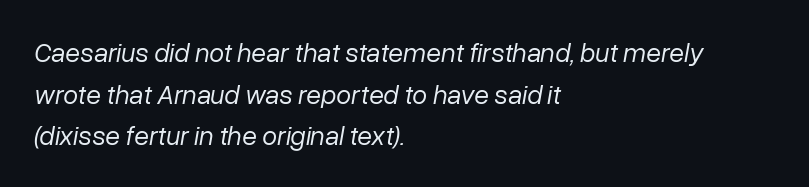
Q: Is the text bold? A: No.
Q: Is the text italic (slanted)? A: Yes, it leans right by about 10 degrees.
Q: Is the text underlined? A: No.
Q: How is the paragraph aligned? A: Left-aligned.
Q: Is the spacing between letters normal or unusually wide? A: Normal.
Q: Is the spacing between lines tight, normal or loose? A: Normal.
